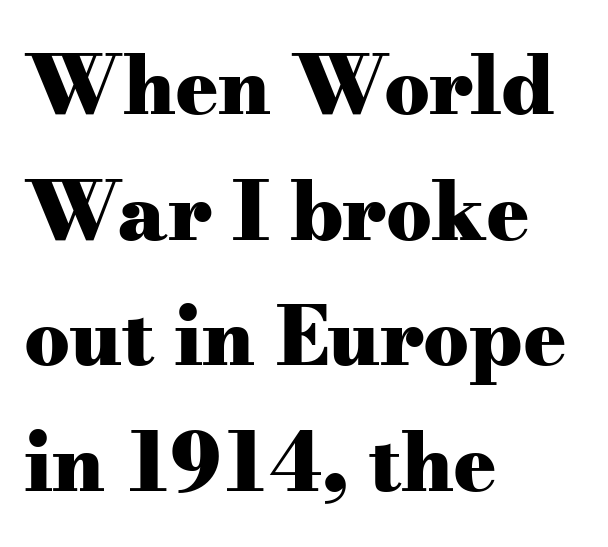
Q: Is the text bold? A: Yes.
Q: Is the text italic (slanted)? A: No, it is upright.
Q: Is the typeface a serif or a sans-serif typeface? A: Serif.
Q: Is the text underlined? A: No.
Q: How is the paragraph aligned? A: Left-aligned.
Q: Is the spacing between letters normal or unusually wide? A: Normal.
Q: Is the spacing between lines tight, normal or loose? A: Normal.
Q: Width (condensed, normal, or wide)? A: Wide.
Q: Stroke contrast? A: Medium.
Q: x-height? A: Small.
Q: Monospaced? A: No.
